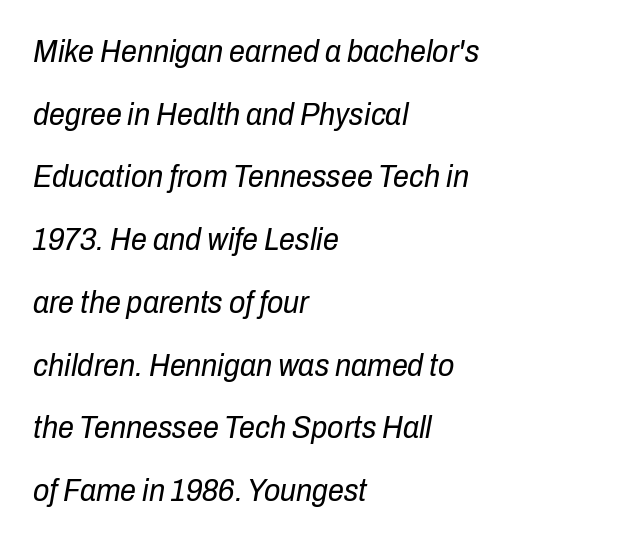
Which margin do the lines hug? The left one — the right edge is uneven. Regarding leading, the lines here are spaced well apart. If you drew a line through each stem, it would be angled. The baseline area is clear.
